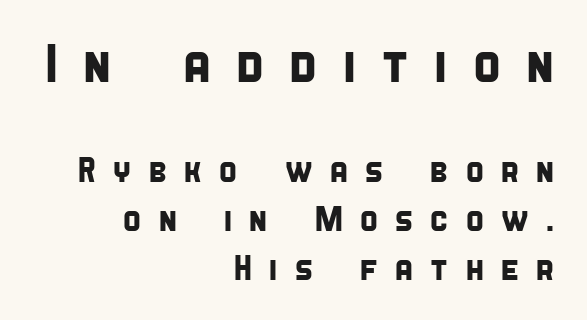
{"serif": "no", "width": "condensed", "stroke_contrast": "low", "x_height": "large", "monospaced": "no", "underline": "no", "align": "right", "line_spacing": "normal", "line_spacing_ratio": 1.4, "letter_spacing": "wide", "letter_spacing_em": 0.44, "larger_block": "first", "size_ratio": 1.51, "glyph_px": 53}
